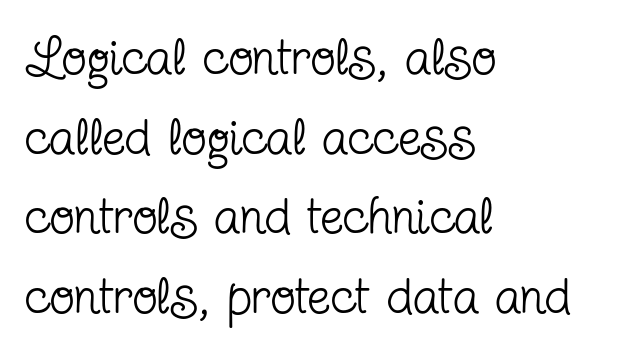
Where is the straight margin? On the left. This is serif lettering, the kind often seen in printed books. Only glyphs here, with clear space below each row. Words appear dense and cohesive because spacing is normal. Interline gaps are of average width in this sample.
